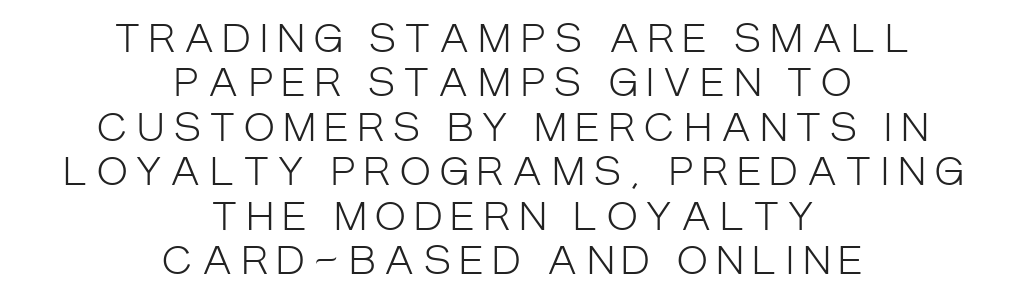
Q: Is the text bold? A: No.
Q: Is the text italic (slanted)? A: No, it is upright.
Q: Is the typeface a serif or a sans-serif typeface? A: Sans-serif.
Q: Is the text underlined? A: No.
Q: How is the paragraph aligned? A: Centered.
Q: Is the spacing between letters normal or unusually wide? A: Unusually wide.
Q: Width (condensed, normal, or wide)? A: Condensed.
Q: Stroke contrast? A: Low.
Q: x-height? A: Large.
Q: Monospaced? A: No.
